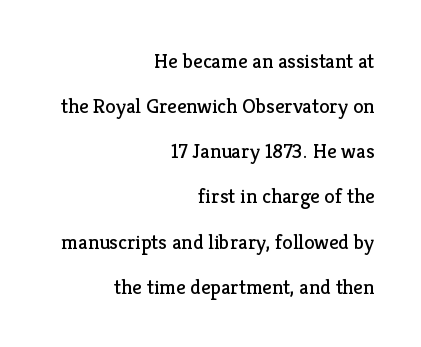
Q: Is the text bold? A: No.
Q: Is the text italic (slanted)? A: No, it is upright.
Q: Is the text underlined? A: No.
Q: How is the paragraph aligned? A: Right-aligned.
Q: Is the spacing between letters normal or unusually wide? A: Normal.
Q: Is the spacing between lines tight, normal or loose? A: Loose.
